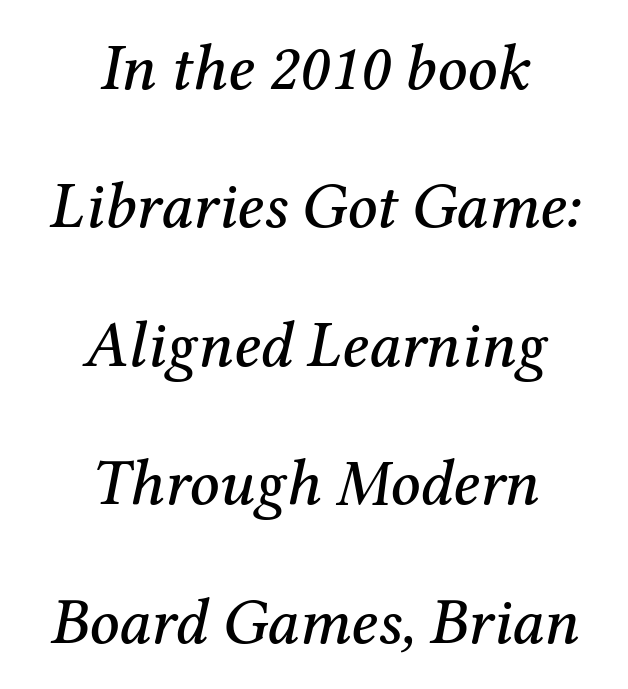
{"serif": "yes", "italic": "yes", "lean": "right", "slant_degrees": 12, "width": "normal", "stroke_contrast": "medium", "x_height": "medium", "monospaced": "no", "underline": "no", "align": "center", "line_spacing": "loose", "line_spacing_ratio": 2.13, "letter_spacing": "normal", "letter_spacing_em": 0.0, "glyph_px": 65}
